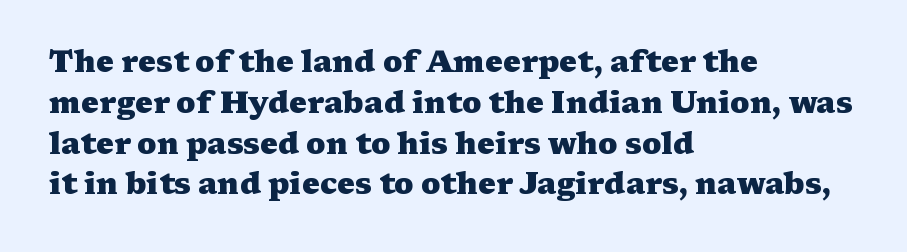
The image shows 30 px heavy, wide serif type, upright; set left-aligned, normal line spacing (1.36x), normal letter spacing, not underlined; medium stroke contrast and a medium x-height.
